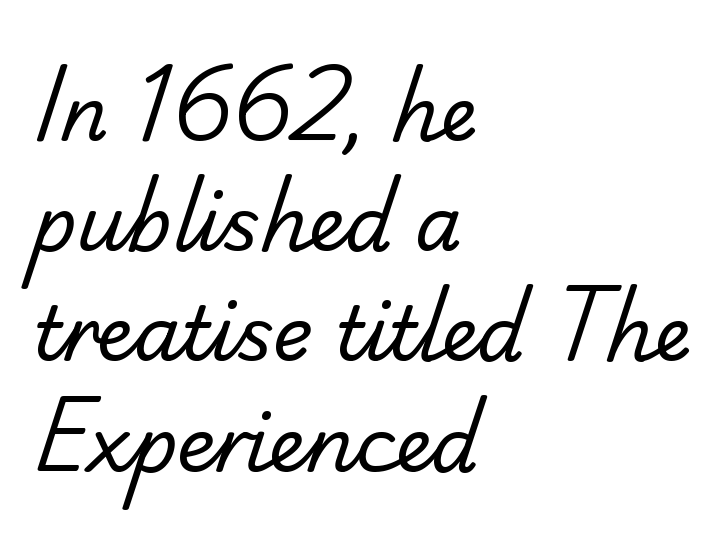
Q: Is the text bold? A: No.
Q: Is the typeface a serif or a sans-serif typeface? A: Sans-serif.
Q: Is the text underlined? A: No.
Q: How is the paragraph aligned? A: Left-aligned.
Q: Is the spacing between letters normal or unusually wide? A: Normal.
Q: Is the spacing between lines tight, normal or loose? A: Normal.
Q: Width (condensed, normal, or wide)? A: Normal.
Q: Stroke contrast? A: Low.
Q: x-height? A: Small.
Q: Monospaced? A: No.
